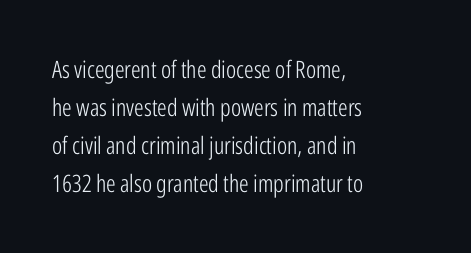
Is there much room between lines? A standard amount, neither cramped nor airy. A roman cut, with each character standing at attention. How are the letters spaced? Ordinarily, with no added tracking. This rendering features lettering with no underline. The paragraph shown leans on its left margin. The weight tops out at a normal text grade.
